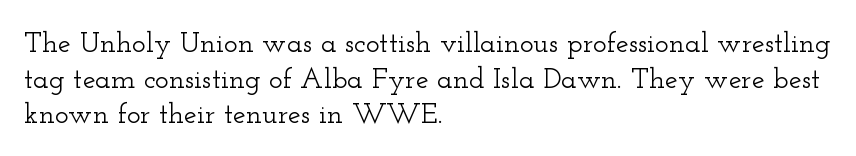
Q: Is the text italic (slanted)? A: No, it is upright.
Q: Is the typeface a serif or a sans-serif typeface? A: Serif.
Q: Is the text underlined? A: No.
Q: How is the paragraph aligned? A: Left-aligned.
Q: Is the spacing between letters normal or unusually wide? A: Normal.
Q: Width (condensed, normal, or wide)? A: Wide.
Q: Stroke contrast? A: Low.
Q: x-height? A: Small.
Q: Monospaced? A: No.
